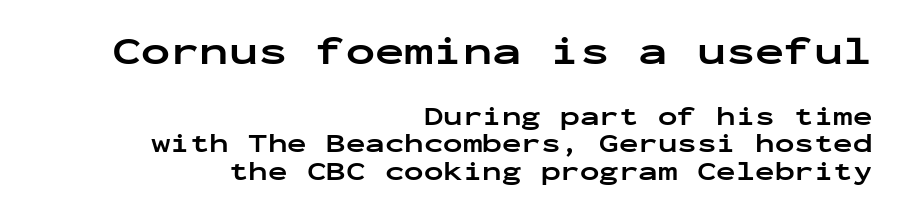
{"serif": "no", "italic": "no", "bold": "yes", "weight": "bold", "width": "wide", "stroke_contrast": "low", "x_height": "medium", "monospaced": "yes", "underline": "no", "align": "right", "line_spacing": "tight", "line_spacing_ratio": 1.05, "letter_spacing": "normal", "letter_spacing_em": 0.0, "larger_block": "first", "size_ratio": 1.5, "glyph_px": 39}
